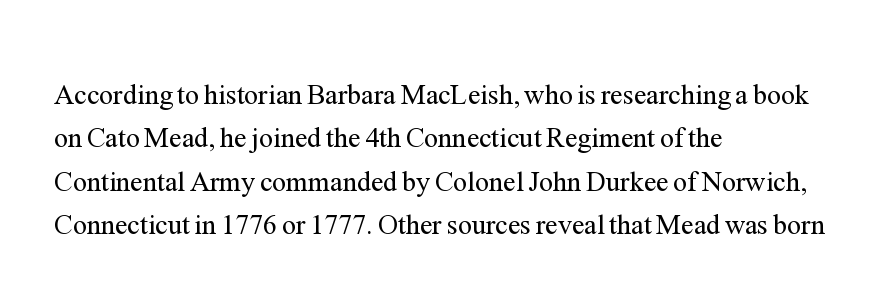
The typography opts for an upright posture over an oblique one. The string is rendered with underlining switched off. The designer left line spacing at the default. The lines are quadded left. You could not count columns in this text — the font is proportionally spaced.
